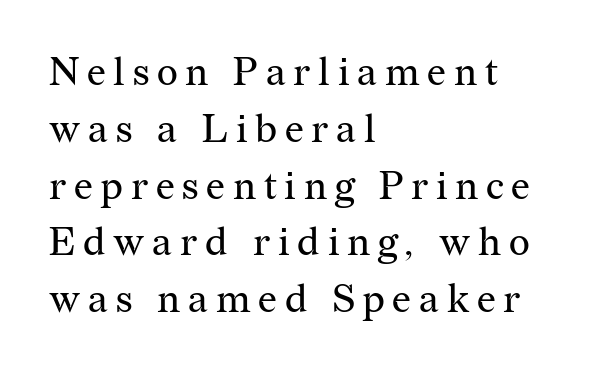
Q: Is the text bold? A: No.
Q: Is the text italic (slanted)? A: No, it is upright.
Q: Is the typeface a serif or a sans-serif typeface? A: Serif.
Q: Is the text underlined? A: No.
Q: How is the paragraph aligned? A: Left-aligned.
Q: Is the spacing between lines tight, normal or loose? A: Normal.
Q: Width (condensed, normal, or wide)? A: Normal.
Q: Stroke contrast? A: Medium.
Q: x-height? A: Medium.
Q: Monospaced? A: No.
